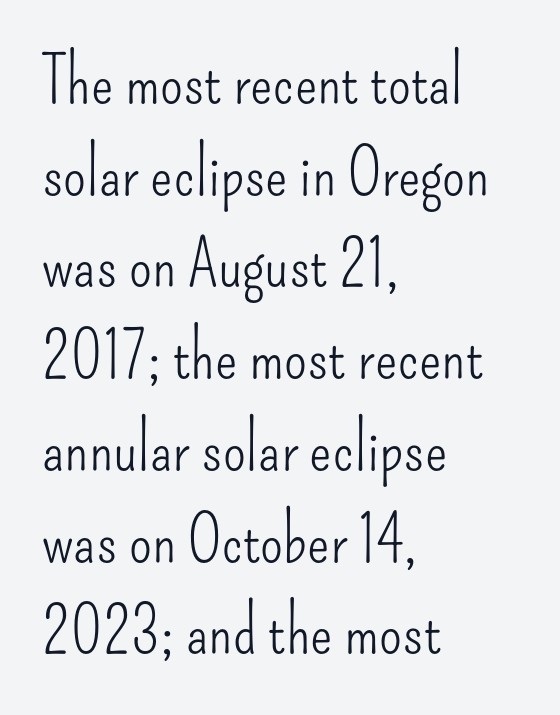
The image shows 66 px light, condensed sans-serif type, upright; set left-aligned, normal line spacing (1.39x), normal letter spacing, not underlined; low stroke contrast and a small x-height.
